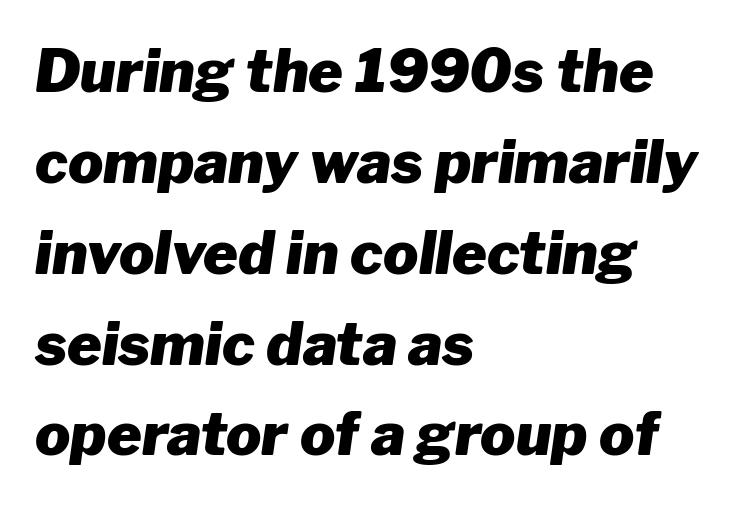
Q: Is the text bold? A: Yes.
Q: Is the text italic (slanted)? A: Yes, it leans right by about 8 degrees.
Q: Is the text underlined? A: No.
Q: How is the paragraph aligned? A: Left-aligned.
Q: Is the spacing between letters normal or unusually wide? A: Normal.
Q: Is the spacing between lines tight, normal or loose? A: Normal.
Q: Width (condensed, normal, or wide)? A: Normal.
Q: Stroke contrast? A: Low.
Q: x-height? A: Medium.
Q: Monospaced? A: No.
